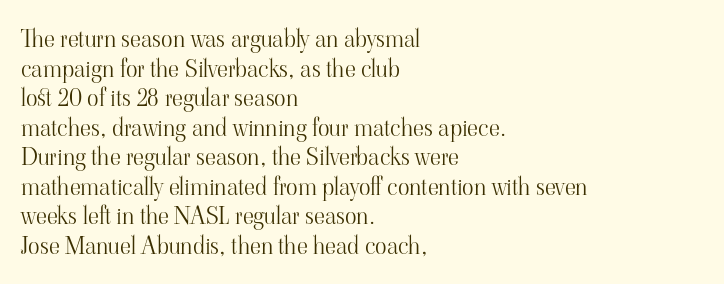
Words appear dense and cohesive because spacing is normal. Stem width sits at or under what a default text font uses. Honestly, there is no underline to notice here at all. The lettering stays uniformly vertical, giving the passage a roman look.
